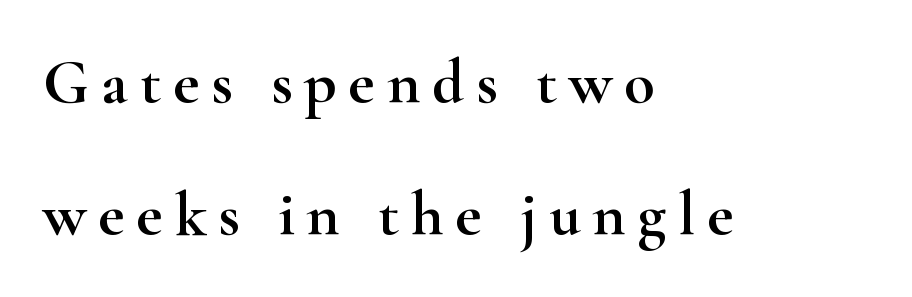
The letters carry serifs — small finishing strokes at the ends of their stems. The glyphs are unaccompanied by any horizontal stroke below them. The space between consecutive lines is lavish. Italic? Not at all — the glyphs are vertical.
